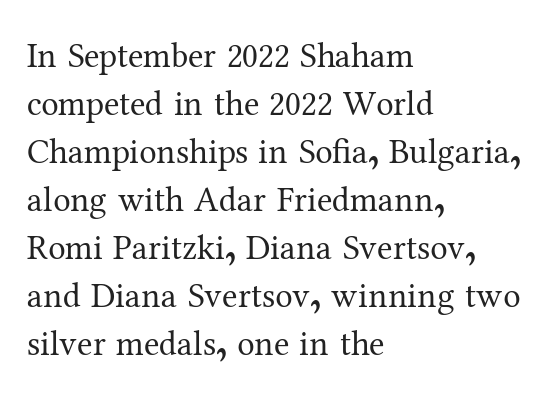
{"serif": "yes", "italic": "no", "bold": "no", "weight": "regular", "width": "normal", "stroke_contrast": "medium", "x_height": "medium", "monospaced": "no", "underline": "no", "align": "left", "line_spacing": "normal", "line_spacing_ratio": 1.37, "letter_spacing": "normal", "letter_spacing_em": 0.0, "glyph_px": 35}
